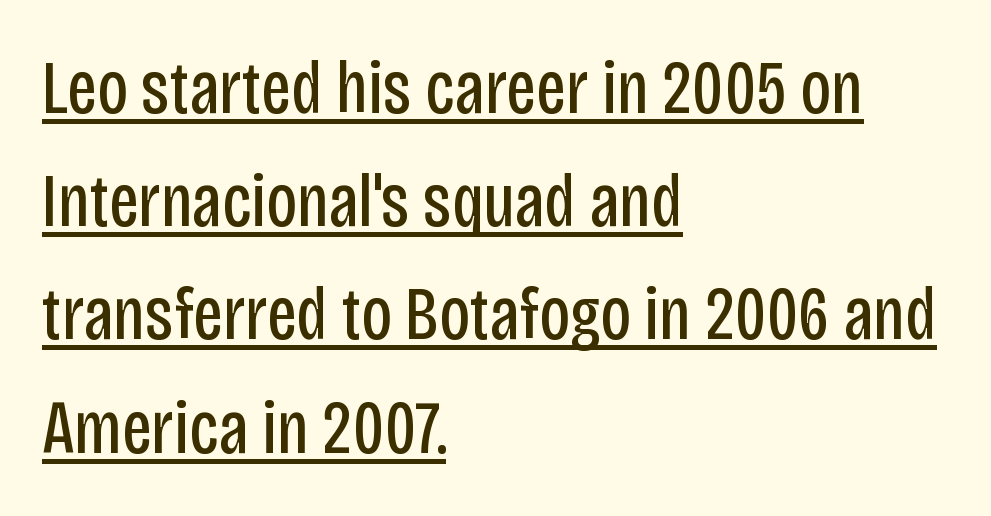
Q: Is the text bold? A: No.
Q: Is the text italic (slanted)? A: No, it is upright.
Q: Is the typeface a serif or a sans-serif typeface? A: Sans-serif.
Q: Is the text underlined? A: Yes.
Q: How is the paragraph aligned? A: Left-aligned.
Q: Is the spacing between letters normal or unusually wide? A: Normal.
Q: Is the spacing between lines tight, normal or loose? A: Normal.
Q: Width (condensed, normal, or wide)? A: Condensed.
Q: Stroke contrast? A: Low.
Q: x-height? A: Large.
Q: Monospaced? A: No.
